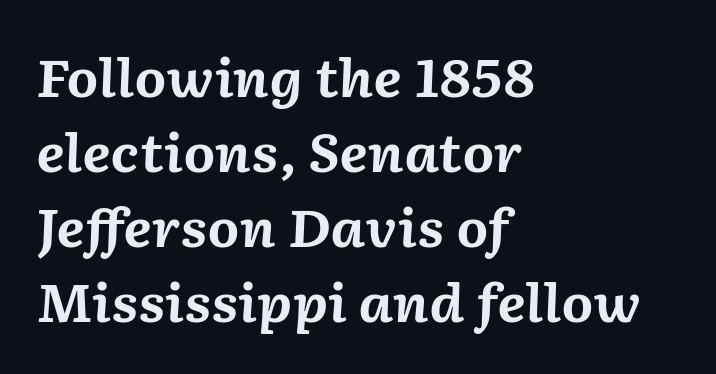
A clean baseline with only descenders dipping below it. Character widths vary here, with narrow letters taking less room than wide ones. Observe the lean: these are italic letterforms. These lines stack with their left ends in a neat column. Reading down the column, the eye jumps a familiar distance to each next line.
